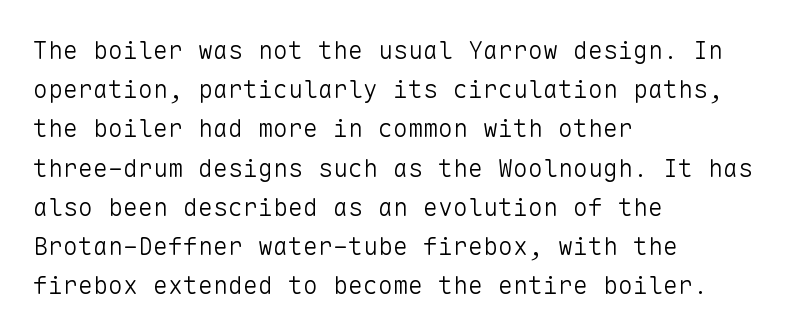
Is this a heavy cut? Hardly; it is regular or lighter. In CSS terms this would be text-align: left. Words appear dense and cohesive because spacing is normal. The gap between lines stays unmarked. Reading down the column, the eye jumps a familiar distance to each next line. This is roman type, the default non-slanted kind.
